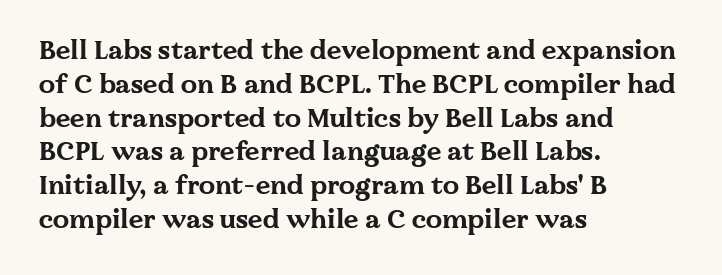
{"italic": "no", "bold": "yes", "underline": "no", "align": "left", "line_spacing": "normal", "line_spacing_ratio": 1.3, "letter_spacing": "normal", "letter_spacing_em": 0.0, "glyph_px": 26}
